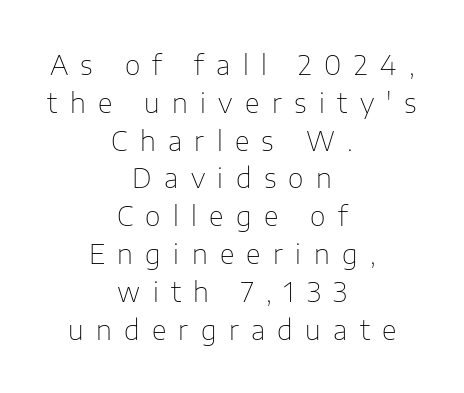
The image shows 27 px text type, upright; set centered, normal line spacing (1.4x), unusually wide letter spacing (+0.46 em), not underlined.
